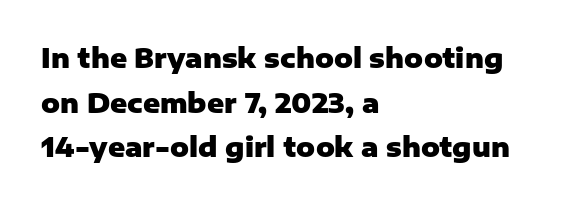
Q: Is the text bold? A: Yes.
Q: Is the text italic (slanted)? A: No, it is upright.
Q: Is the text underlined? A: No.
Q: How is the paragraph aligned? A: Left-aligned.
Q: Is the spacing between letters normal or unusually wide? A: Normal.
